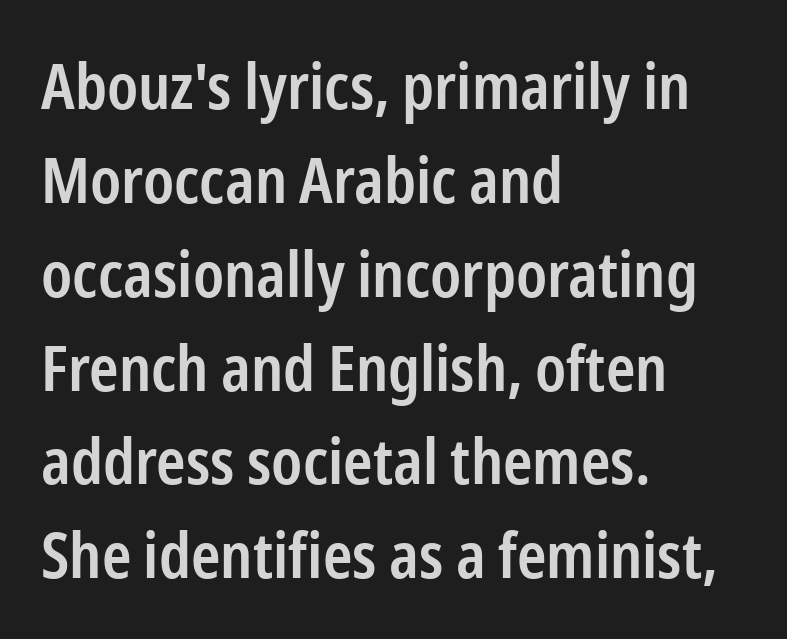
Character widths vary here, with narrow letters taking less room than wide ones. A typesetter would call this zero additional tracking. Weight check: semibold — heavier than regular, not quite bold. Reading down the column, the eye jumps a familiar distance to each next line. Characters remain perfectly vertical along every line.
